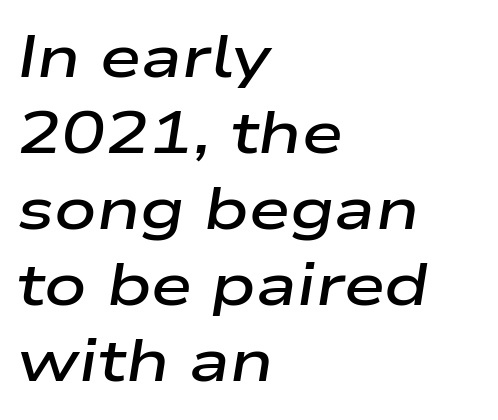
Q: Is the text bold? A: Semi-bold.
Q: Is the text italic (slanted)? A: Yes, it leans right by about 9 degrees.
Q: Is the text underlined? A: No.
Q: How is the paragraph aligned? A: Left-aligned.
Q: Is the spacing between letters normal or unusually wide? A: Normal.
Q: Is the spacing between lines tight, normal or loose? A: Normal.
Q: Width (condensed, normal, or wide)? A: Wide.
Q: Stroke contrast? A: Low.
Q: x-height? A: Medium.
Q: Monospaced? A: No.
